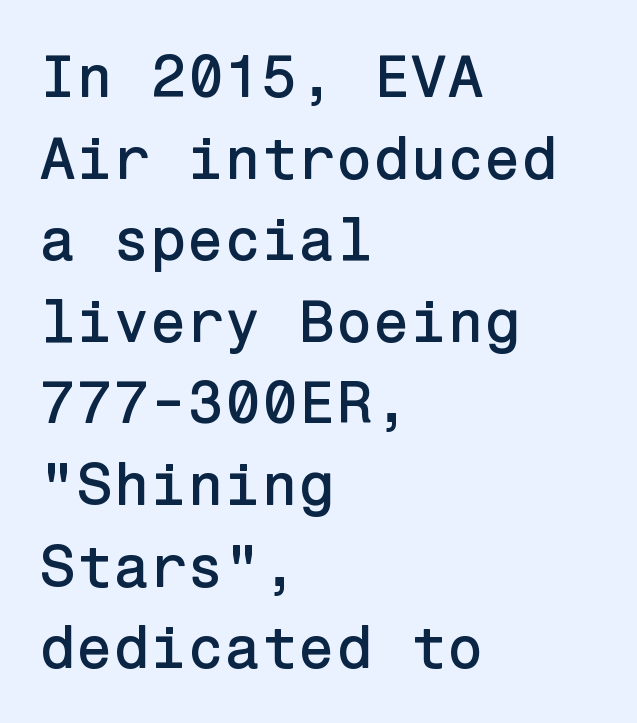
The image shows 60 px sans-serif type, upright; set left-aligned, normal line spacing (1.36x), normal letter spacing, not underlined; low stroke contrast and a medium x-height.
